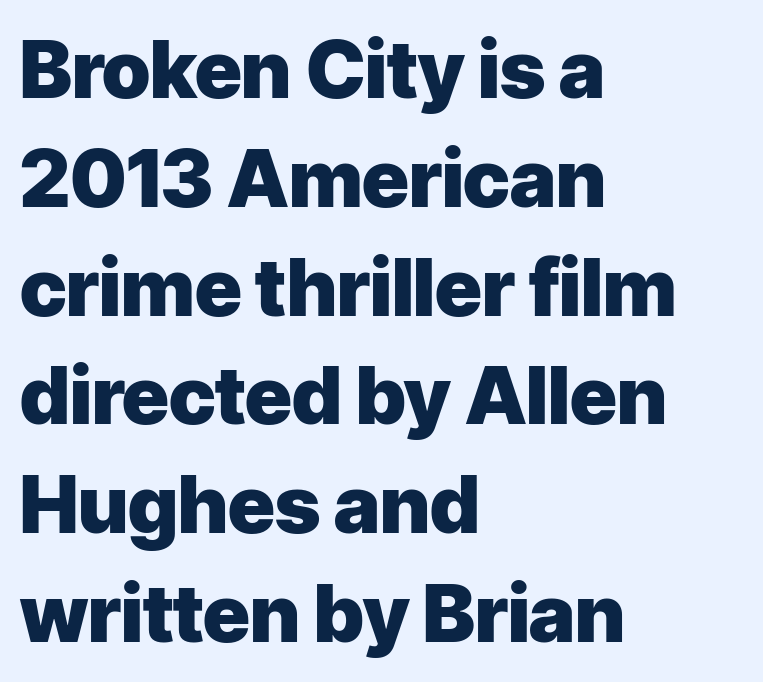
{"serif": "no", "italic": "no", "bold": "yes", "weight": "heavy", "width": "normal", "stroke_contrast": "low", "x_height": "medium", "monospaced": "no", "underline": "no", "align": "left", "line_spacing": "normal", "line_spacing_ratio": 1.36, "letter_spacing": "normal", "letter_spacing_em": 0.0, "glyph_px": 80}
